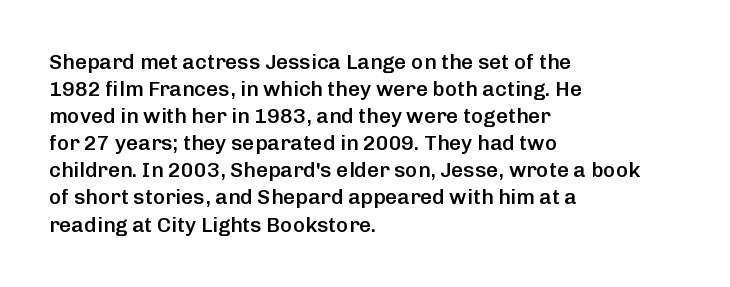
Q: Is the text bold? A: Semi-bold.
Q: Is the text italic (slanted)? A: No, it is upright.
Q: Is the text underlined? A: No.
Q: How is the paragraph aligned? A: Left-aligned.
Q: Is the spacing between letters normal or unusually wide? A: Normal.
Q: Is the spacing between lines tight, normal or loose? A: Normal.
